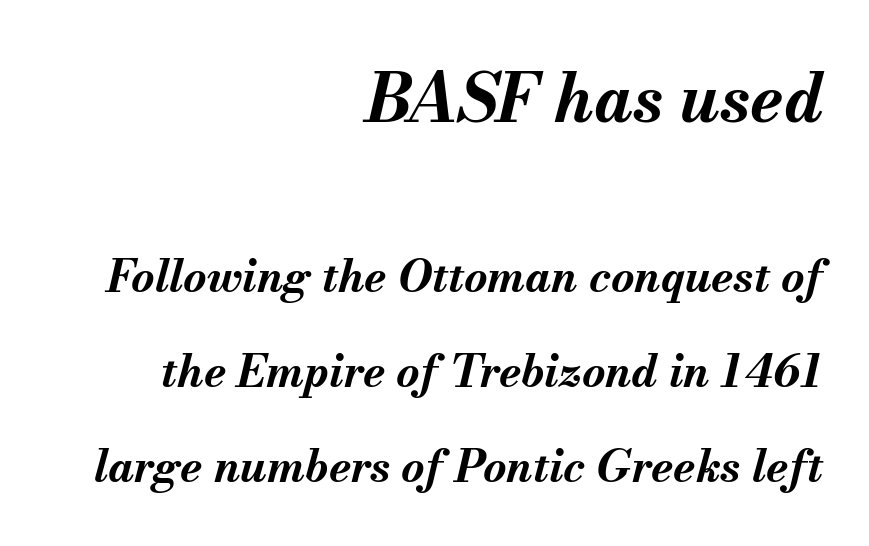
Visually the block forms a straight wall on the right and a jagged coastline on the left. The leading is generous, giving the passage an open texture. Each letter keeps its own natural width here, so spacing adapts to shape. Designer's note — italics engaged.
